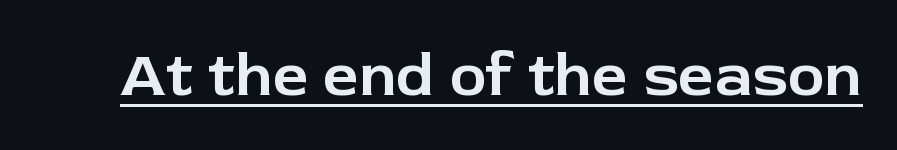
Honestly, the letter spacing is just normal — you wouldn't notice it. The font's upright variant was chosen for this text. This sample uses a sans-serif face. The lettering is marked with a stroke running underneath it. Here the designer chose a conventional face with non-uniform glyph widths.
